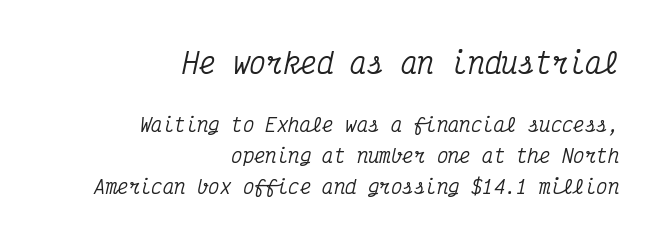
Q: Is the text italic (slanted)? A: Yes, it leans right by about 12 degrees.
Q: Is the typeface a serif or a sans-serif typeface? A: Serif.
Q: Is the text underlined? A: No.
Q: How is the paragraph aligned? A: Right-aligned.
Q: Is the spacing between letters normal or unusually wide? A: Normal.
Q: Is the spacing between lines tight, normal or loose? A: Normal.
Q: Which block of text is set in a larger size, the first (top) or the second (bottom)? A: The first (top) one.
Q: Width (condensed, normal, or wide)? A: Condensed.
Q: Stroke contrast? A: Medium.
Q: x-height? A: Medium.
Q: Monospaced? A: Yes.
